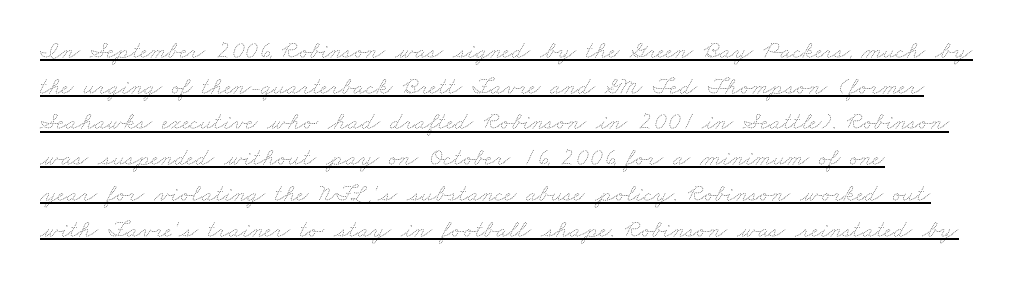
Rows of type keep a routine distance in the vertical direction. Weight: in the light-to-regular range. The glyphs are accompanied by a horizontal stroke just below them. What stands out about the letter spacing? Nothing — it is the standard amount. Visually the block forms a straight wall on the left and a jagged coastline on the right.
